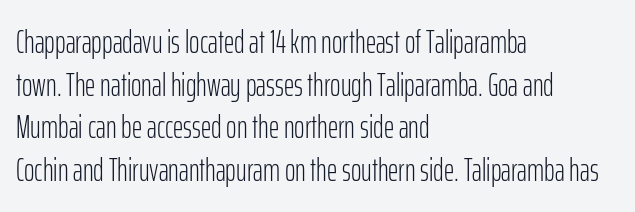
Alignment: flush left. The lines sit at an ordinary, default distance from one another. The passage shown has conventional tracking throughout. Examine the stroke ends and you'll find no serifs. Unmarked baselines from the first word to the last.
